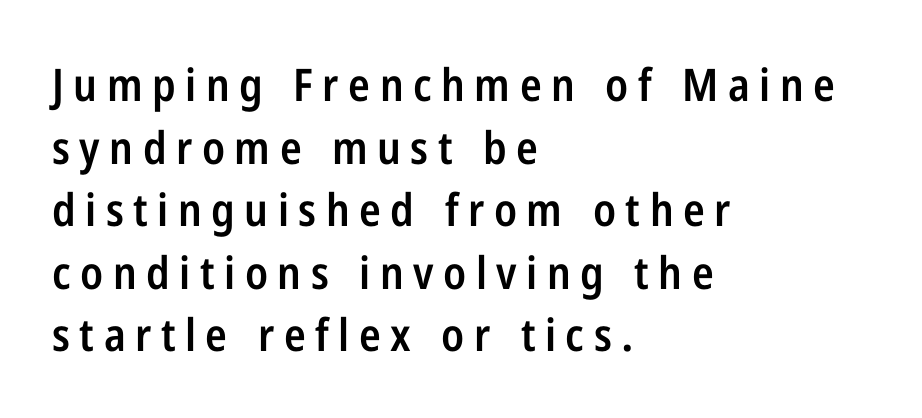
The image shows 45 px semibold, condensed sans-serif type, upright; set left-aligned, normal line spacing (1.39x), unusually wide letter spacing (+0.21 em), not underlined; low stroke contrast and a medium x-height.
